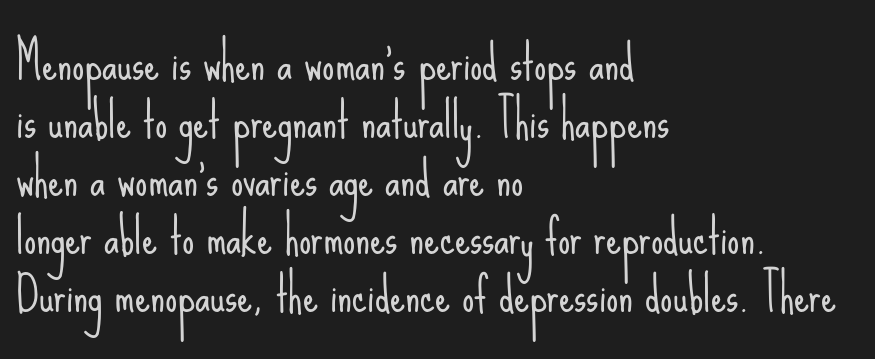
The string is rendered with underlining switched off. Spacing between characters is what you'd get straight out of the box. The typesetting does not lean heavy: it is not bold. The rag falls on the right side of this text block. The letters stand straight up with perfectly vertical stems.
